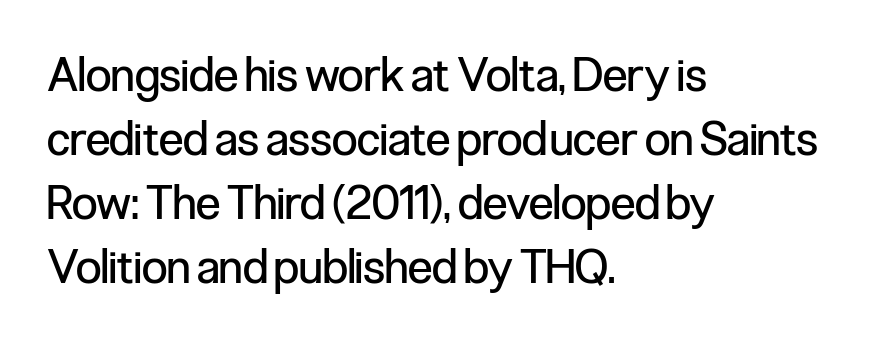
Spacing between characters is what you'd get straight out of the box. In terms of leading, this rendering sits right in the middle. Horizontally, the lines are justified to the leading edge only. Descenders hang freely into open space. Character widths vary here, with narrow letters taking less room than wide ones. Heaviness? Minimal to ordinary, like unemphasized prose.
